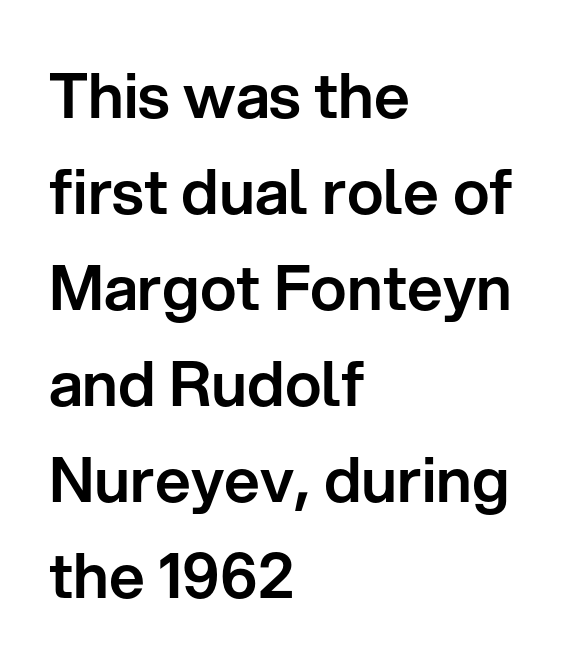
Q: Is the text italic (slanted)? A: No, it is upright.
Q: Is the typeface a serif or a sans-serif typeface? A: Sans-serif.
Q: Is the text underlined? A: No.
Q: How is the paragraph aligned? A: Left-aligned.
Q: Is the spacing between letters normal or unusually wide? A: Normal.
Q: Is the spacing between lines tight, normal or loose? A: Normal.
Q: Width (condensed, normal, or wide)? A: Normal.
Q: Stroke contrast? A: Low.
Q: x-height? A: Medium.
Q: Monospaced? A: No.
